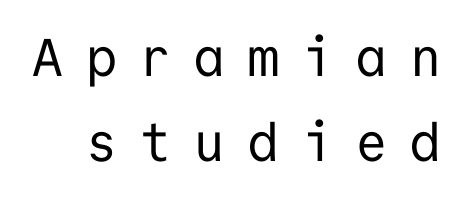
{"serif": "no", "italic": "no", "bold": "no", "weight": "regular", "width": "normal", "stroke_contrast": "low", "x_height": "medium", "monospaced": "yes", "underline": "no", "line_spacing": "normal", "line_spacing_ratio": 1.61, "letter_spacing": "wide", "letter_spacing_em": 0.44, "glyph_px": 53}
